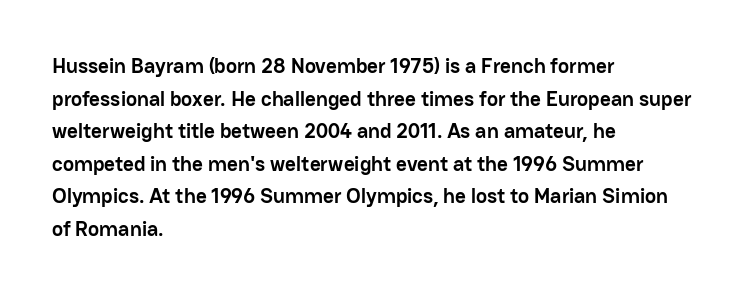
Q: Is the text bold? A: Yes.
Q: Is the text italic (slanted)? A: No, it is upright.
Q: Is the text underlined? A: No.
Q: How is the paragraph aligned? A: Left-aligned.
Q: Is the spacing between letters normal or unusually wide? A: Normal.
Q: Is the spacing between lines tight, normal or loose? A: Normal.
